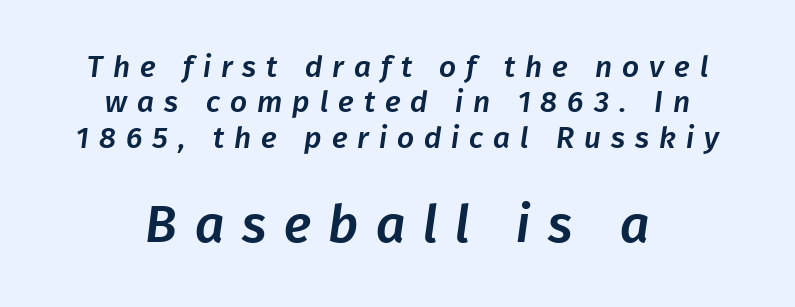
{"serif": "no", "width": "normal", "stroke_contrast": "low", "x_height": "medium", "monospaced": "no", "underline": "no", "align": "center", "line_spacing_ratio": 1.18, "letter_spacing": "wide", "letter_spacing_em": 0.33, "larger_block": "second", "size_ratio": 1.73, "glyph_px": 52}
